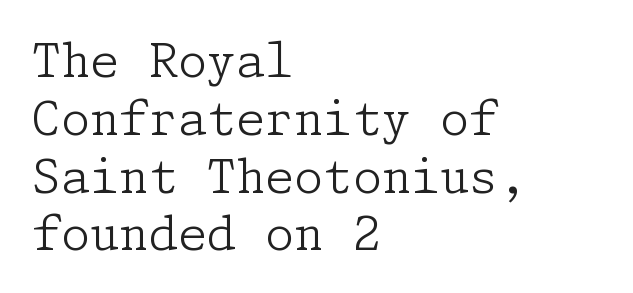
Q: Is the text bold? A: No.
Q: Is the text italic (slanted)? A: No, it is upright.
Q: Is the typeface a serif or a sans-serif typeface? A: Serif.
Q: Is the text underlined? A: No.
Q: How is the paragraph aligned? A: Left-aligned.
Q: Is the spacing between letters normal or unusually wide? A: Normal.
Q: Width (condensed, normal, or wide)? A: Normal.
Q: Stroke contrast? A: Low.
Q: x-height? A: Medium.
